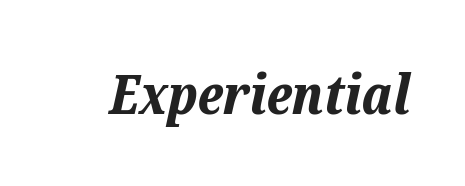
Q: Is the text bold? A: Yes.
Q: Is the text italic (slanted)? A: Yes, it leans right by about 12 degrees.
Q: Is the text underlined? A: No.
Q: Is the spacing between letters normal or unusually wide? A: Normal.
Q: Width (condensed, normal, or wide)? A: Normal.
Q: Stroke contrast? A: Low.
Q: x-height? A: Medium.
Q: Monospaced? A: No.
